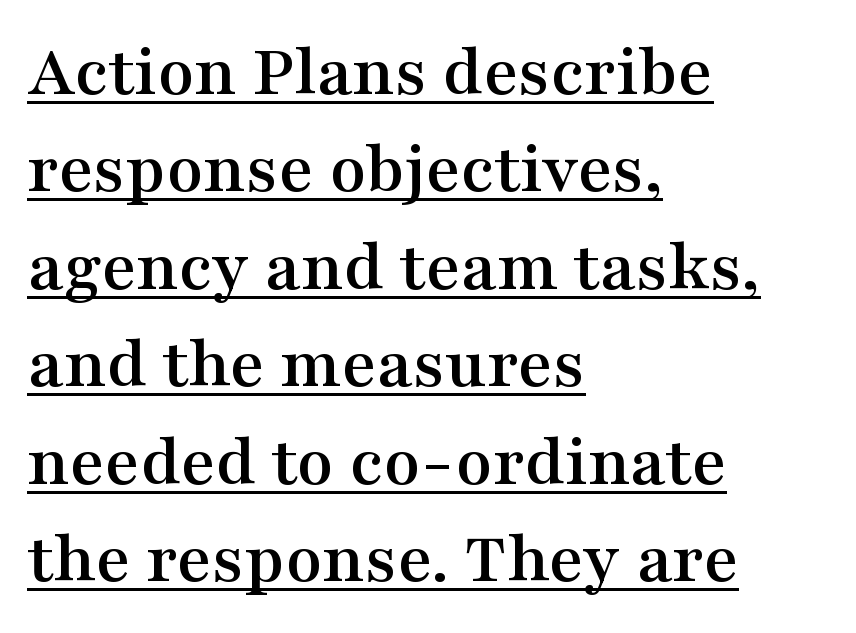
Q: Is the text italic (slanted)? A: No, it is upright.
Q: Is the typeface a serif or a sans-serif typeface? A: Serif.
Q: Is the text underlined? A: Yes.
Q: How is the paragraph aligned? A: Left-aligned.
Q: Is the spacing between letters normal or unusually wide? A: Normal.
Q: Is the spacing between lines tight, normal or loose? A: Normal.
Q: Width (condensed, normal, or wide)? A: Wide.
Q: Stroke contrast? A: Medium.
Q: x-height? A: Medium.
Q: Monospaced? A: No.
